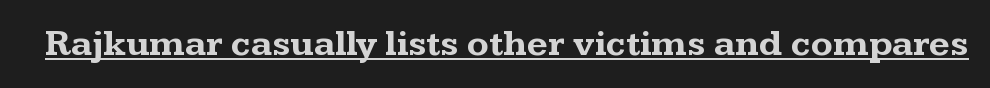
{"serif": "yes", "italic": "no", "bold": "yes", "weight": "bold", "width": "wide", "stroke_contrast": "medium", "x_height": "medium", "monospaced": "no", "underline": "yes", "letter_spacing": "normal", "letter_spacing_em": 0.0, "glyph_px": 36}
